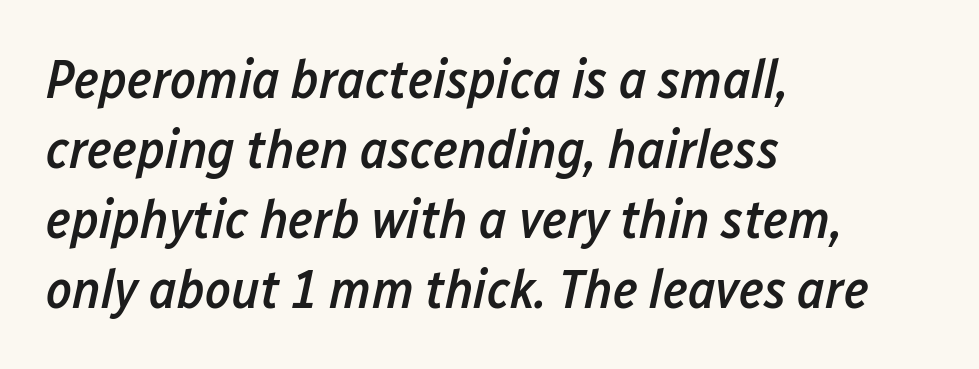
The passage shown is not underscored anywhere. Short and long lines alike share a common starting point at left. The characters look somewhat weighty, a semibold short of true bold. Standard letterfit; no display-style spreading of the glyphs.
